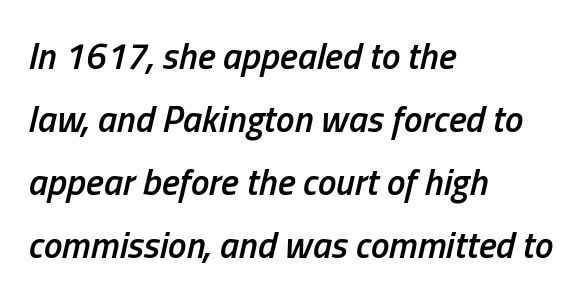
Q: Is the text bold? A: Semi-bold.
Q: Is the text italic (slanted)? A: Yes, it leans right by about 13 degrees.
Q: Is the text underlined? A: No.
Q: How is the paragraph aligned? A: Left-aligned.
Q: Is the spacing between letters normal or unusually wide? A: Normal.
Q: Is the spacing between lines tight, normal or loose? A: Normal.
Q: Width (condensed, normal, or wide)? A: Condensed.
Q: Stroke contrast? A: Low.
Q: x-height? A: Medium.
Q: Monospaced? A: No.
